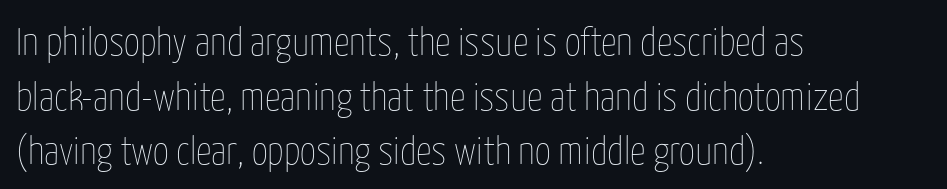
You could not count columns in this text — the font is proportionally spaced. It's the straight-up-and-down kind of type. Nobody touched the tracking dial on this one. This sample keeps an unexceptional amount of space between lines. The baseline area is clear.
